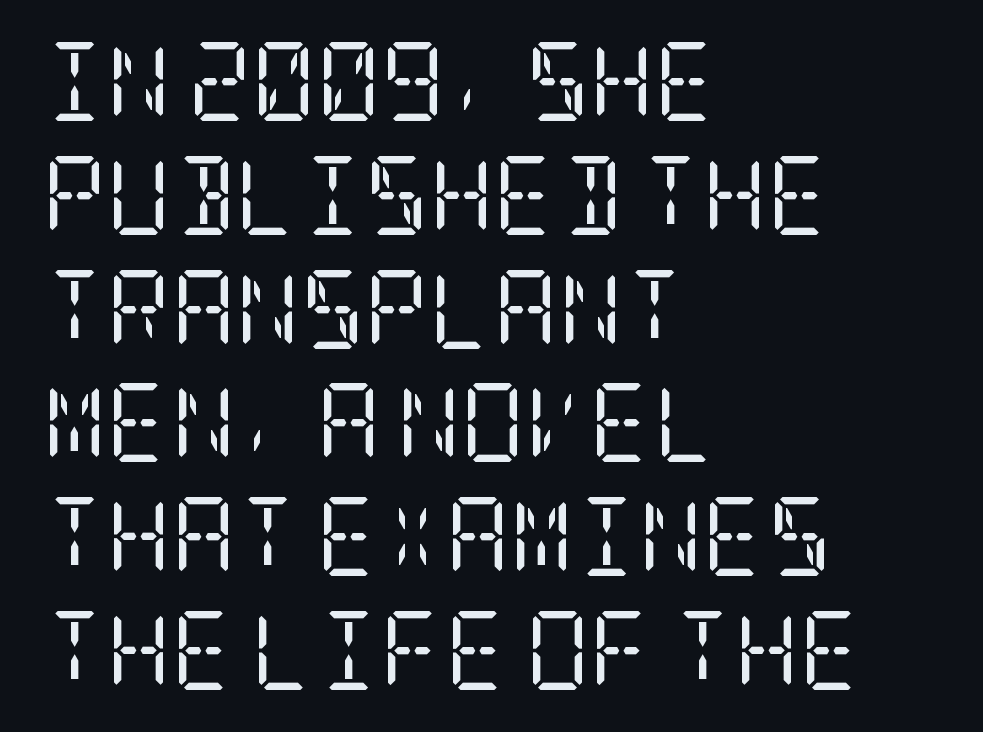
{"serif": "yes", "italic": "no", "bold": "no", "weight": "regular", "width": "condensed", "stroke_contrast": "low", "x_height": "large", "underline": "no", "align": "left", "line_spacing": "normal", "line_spacing_ratio": 1.44, "letter_spacing": "normal", "letter_spacing_em": 0.0, "glyph_px": 79}
